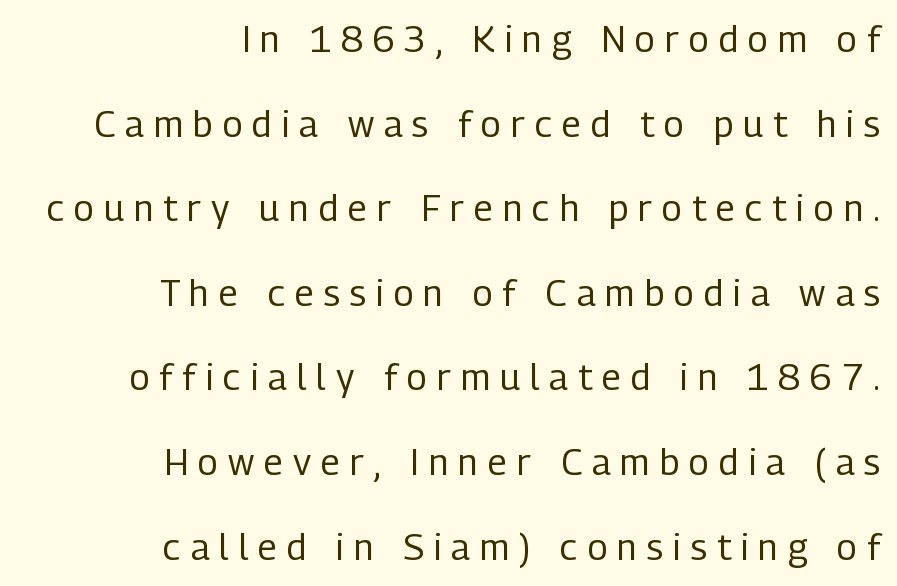
Q: Is the text bold? A: No.
Q: Is the text italic (slanted)? A: No, it is upright.
Q: Is the typeface a serif or a sans-serif typeface? A: Sans-serif.
Q: Is the text underlined? A: No.
Q: How is the paragraph aligned? A: Right-aligned.
Q: Is the spacing between letters normal or unusually wide? A: Unusually wide.
Q: Is the spacing between lines tight, normal or loose? A: Loose.
Q: Width (condensed, normal, or wide)? A: Condensed.
Q: Stroke contrast? A: Low.
Q: x-height? A: Medium.
Q: Monospaced? A: No.
